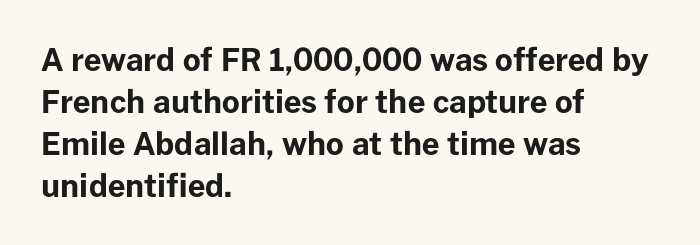
The area under the type is left untouched. Students, observe: this is what conventionally led text looks like. The letters advance in unequal steps, a hallmark of proportional type. Typesetter's note: full bold, strokes at maximum text heaviness. Nope, no serifs anywhere on these letters.
